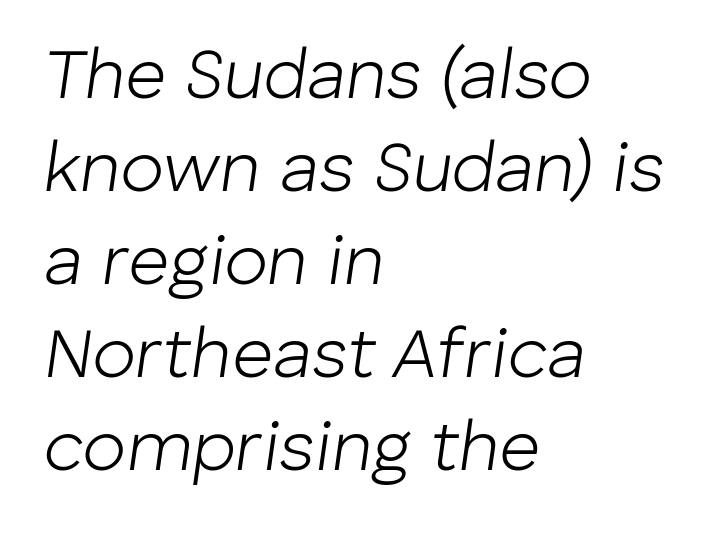
Q: Is the text bold? A: No.
Q: Is the text italic (slanted)? A: Yes, it leans right by about 8 degrees.
Q: Is the text underlined? A: No.
Q: How is the paragraph aligned? A: Left-aligned.
Q: Is the spacing between letters normal or unusually wide? A: Normal.
Q: Is the spacing between lines tight, normal or loose? A: Normal.
Q: Width (condensed, normal, or wide)? A: Normal.
Q: Stroke contrast? A: Low.
Q: x-height? A: Medium.
Q: Monospaced? A: No.
